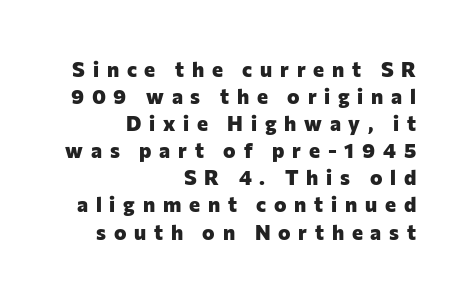
{"italic": "no", "bold": "yes", "underline": "no", "align": "right", "line_spacing": "normal", "line_spacing_ratio": 1.29, "letter_spacing": "wide", "letter_spacing_em": 0.37, "glyph_px": 21}
